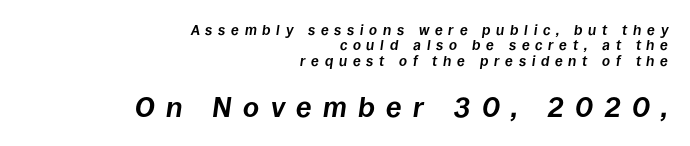
{"italic": "yes", "lean": "right", "slant_degrees": 8, "bold": "yes", "weight": "bold", "width": "normal", "stroke_contrast": "low", "x_height": "large", "monospaced": "no", "underline": "no", "align": "right", "line_spacing": "tight", "line_spacing_ratio": 1.1, "letter_spacing": "wide", "letter_spacing_em": 0.41, "larger_block": "second", "size_ratio": 2.0, "glyph_px": 28}
